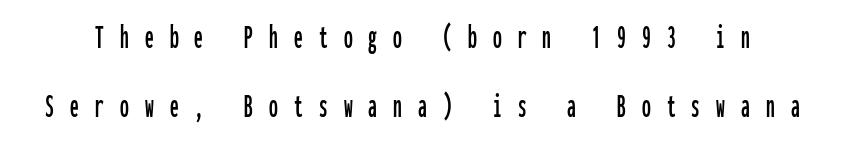
{"serif": "no", "italic": "no", "width": "condensed", "stroke_contrast": "low", "x_height": "medium", "monospaced": "yes", "underline": "no", "line_spacing": "loose", "line_spacing_ratio": 1.96, "letter_spacing": "wide", "letter_spacing_em": 0.46, "glyph_px": 35}
